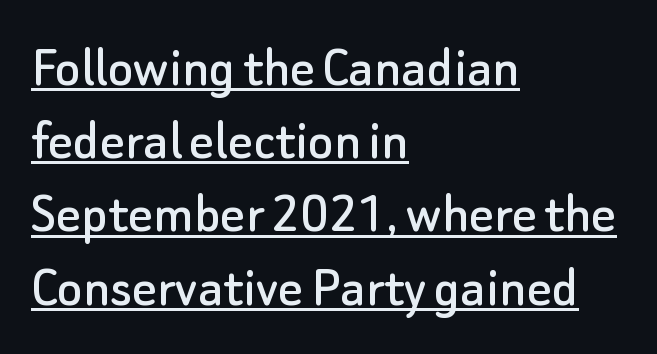
The image shows 60 px sans-serif type, upright; set left-aligned, line spacing 1.22x, normal letter spacing, underlined; low stroke contrast and a small x-height.
